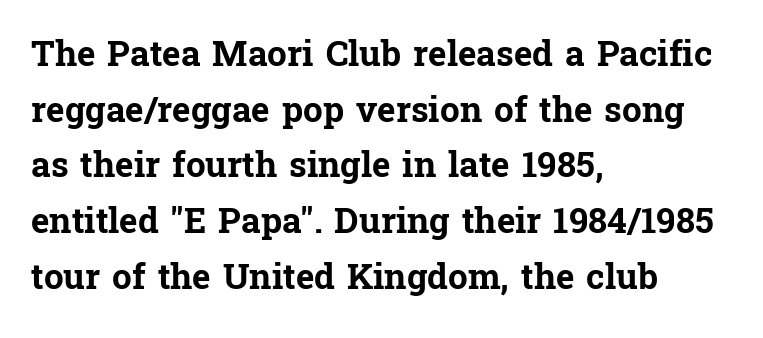
{"serif": "yes", "italic": "no", "bold": "yes", "weight": "bold", "width": "normal", "stroke_contrast": "low", "x_height": "medium", "monospaced": "no", "underline": "no", "align": "left", "line_spacing": "normal", "line_spacing_ratio": 1.59, "letter_spacing": "normal", "letter_spacing_em": 0.0, "glyph_px": 35}
